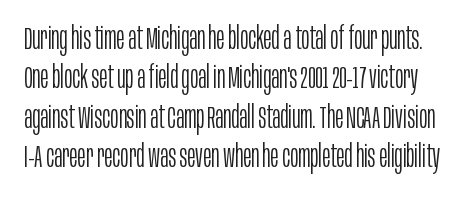
Q: Is the text bold? A: No.
Q: Is the text italic (slanted)? A: No, it is upright.
Q: Is the typeface a serif or a sans-serif typeface? A: Sans-serif.
Q: Is the text underlined? A: No.
Q: Is the spacing between letters normal or unusually wide? A: Normal.
Q: Is the spacing between lines tight, normal or loose? A: Normal.
Q: Width (condensed, normal, or wide)? A: Condensed.
Q: Stroke contrast? A: Low.
Q: x-height? A: Large.
Q: Monospaced? A: No.
